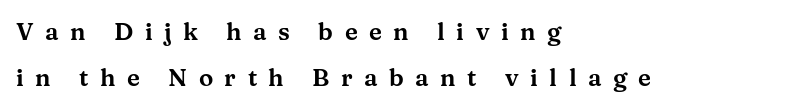
This sample uses expanded letter spacing, leaving extra air between glyphs. A great deal of white space separates one row of letters from the next. Layout note: lines flush left. You can tell it's not italic because the verticals are truly vertical. A clean baseline with only descenders dipping below it.
